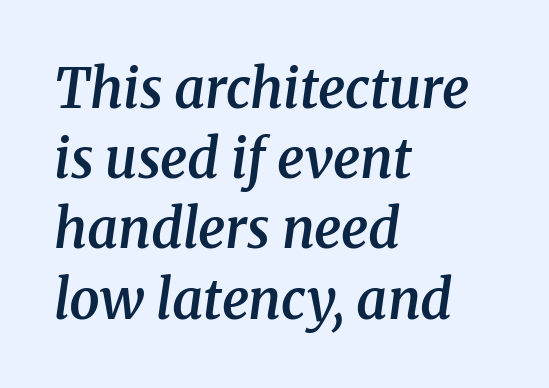
{"serif": "yes", "italic": "yes", "lean": "right", "slant_degrees": 8, "bold": "semi", "weight": "semibold", "width": "normal", "stroke_contrast": "medium", "x_height": "medium", "monospaced": "no", "underline": "no", "align": "left", "line_spacing": "normal", "line_spacing_ratio": 1.3, "letter_spacing": "normal", "letter_spacing_em": 0.0, "glyph_px": 54}
